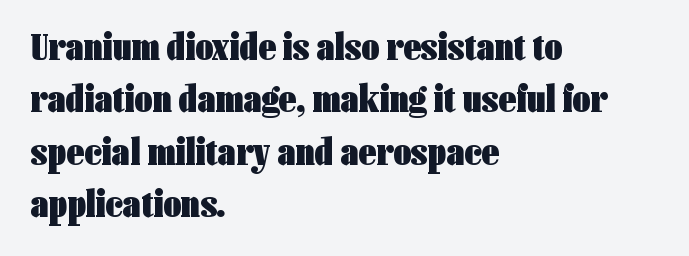
The letters are bold, with thick, heavy strokes. Do the characters align in a grid? No, the font is proportional. Stroke terminals: plain, sans-serif. Every character sits straight up, as roman type does. Whoever set this chose a conventional vertical rhythm.
